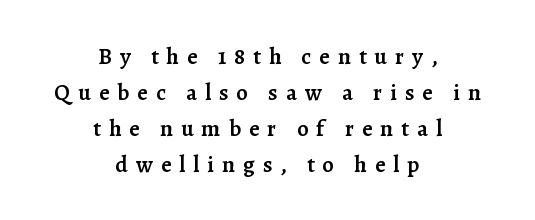
The sample has been set in demibold, a notch under bold. Horizontally, the lines are justified to the midpoint only. The passage shown stacks its lines at a standard gap. Beneath every word, the page is bare. These lines were composed using upright roman letters. Someone cranked the tracking dial way up on this one.
